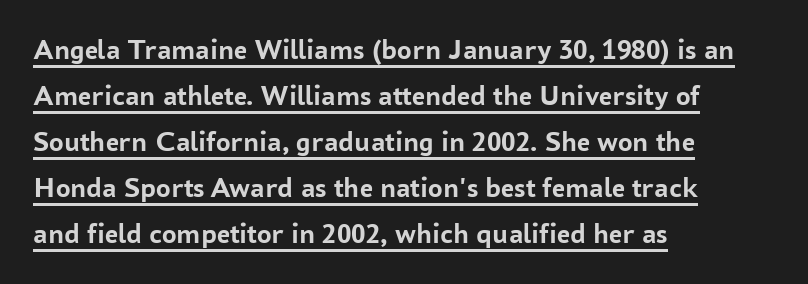
Q: Is the text bold? A: Yes.
Q: Is the text italic (slanted)? A: No, it is upright.
Q: Is the typeface a serif or a sans-serif typeface? A: Sans-serif.
Q: Is the text underlined? A: Yes.
Q: How is the paragraph aligned? A: Left-aligned.
Q: Is the spacing between letters normal or unusually wide? A: Normal.
Q: Is the spacing between lines tight, normal or loose? A: Normal.
Q: Width (condensed, normal, or wide)? A: Normal.
Q: Stroke contrast? A: Low.
Q: x-height? A: Medium.
Q: Monospaced? A: No.
